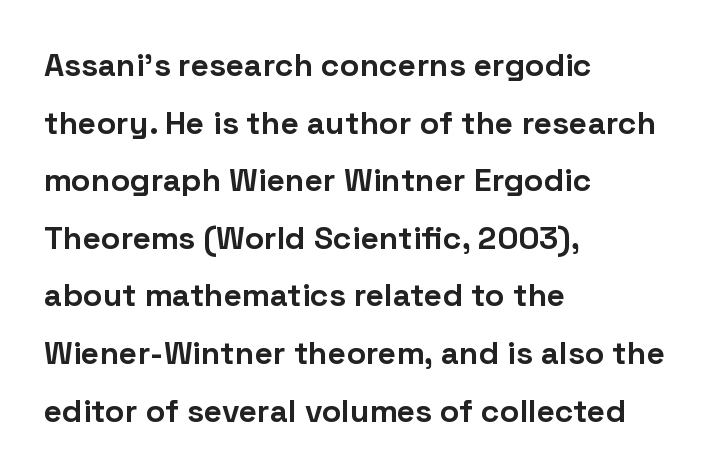
Q: Is the text bold? A: Yes.
Q: Is the text italic (slanted)? A: No, it is upright.
Q: Is the typeface a serif or a sans-serif typeface? A: Sans-serif.
Q: Is the text underlined? A: No.
Q: How is the paragraph aligned? A: Left-aligned.
Q: Is the spacing between letters normal or unusually wide? A: Normal.
Q: Width (condensed, normal, or wide)? A: Normal.
Q: Stroke contrast? A: Low.
Q: x-height? A: Medium.
Q: Monospaced? A: No.
